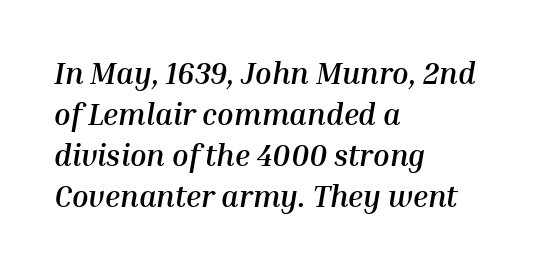
Q: Is the text bold? A: Yes.
Q: Is the text italic (slanted)? A: Yes, it leans right by about 10 degrees.
Q: Is the text underlined? A: No.
Q: How is the paragraph aligned? A: Left-aligned.
Q: Is the spacing between letters normal or unusually wide? A: Normal.
Q: Is the spacing between lines tight, normal or loose? A: Normal.
Q: Width (condensed, normal, or wide)? A: Normal.
Q: Stroke contrast? A: Medium.
Q: x-height? A: Medium.
Q: Monospaced? A: No.
